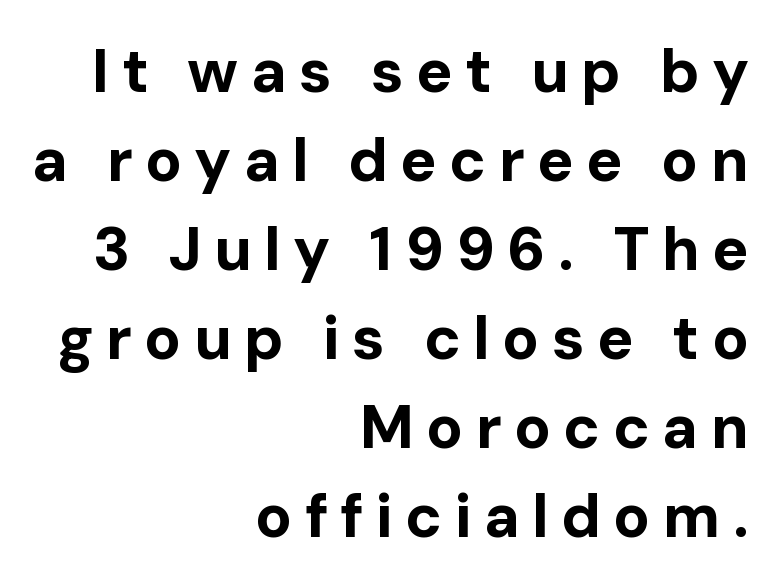
The image shows 61 px bold sans-serif type, upright; set right-aligned, normal line spacing (1.46x), unusually wide letter spacing (+0.2 em), not underlined; low stroke contrast and a medium x-height.
